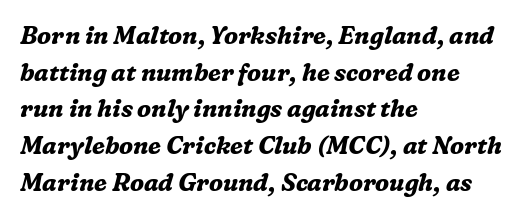
The image shows 24 px bold type, italic (leaning right); set left-aligned, normal line spacing (1.53x), normal letter spacing, not underlined.
